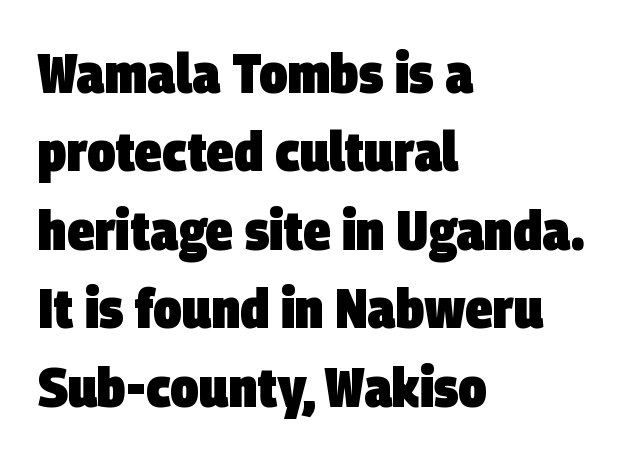
Q: Is the text bold? A: Yes.
Q: Is the typeface a serif or a sans-serif typeface? A: Sans-serif.
Q: Is the text underlined? A: No.
Q: How is the paragraph aligned? A: Left-aligned.
Q: Is the spacing between letters normal or unusually wide? A: Normal.
Q: Is the spacing between lines tight, normal or loose? A: Normal.
Q: Width (condensed, normal, or wide)? A: Condensed.
Q: Stroke contrast? A: Low.
Q: x-height? A: Large.
Q: Monospaced? A: No.
